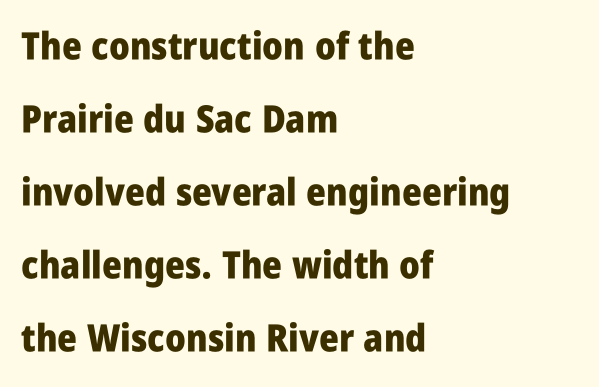
Q: Is the text bold? A: Yes.
Q: Is the text italic (slanted)? A: No, it is upright.
Q: Is the typeface a serif or a sans-serif typeface? A: Sans-serif.
Q: Is the text underlined? A: No.
Q: How is the paragraph aligned? A: Left-aligned.
Q: Is the spacing between letters normal or unusually wide? A: Normal.
Q: Is the spacing between lines tight, normal or loose? A: Loose.
Q: Width (condensed, normal, or wide)? A: Condensed.
Q: Stroke contrast? A: Low.
Q: x-height? A: Large.
Q: Monospaced? A: No.
